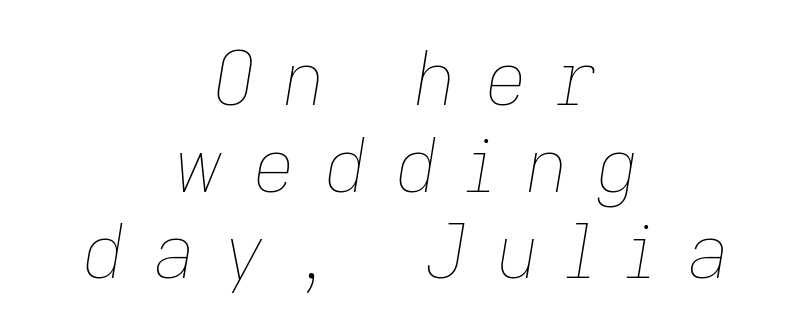
The image shows 74 px thin type, italic (leaning right); set centered, line spacing 1.17x, unusually wide letter spacing (+0.38 em), not underlined; low stroke contrast and a medium x-height.
